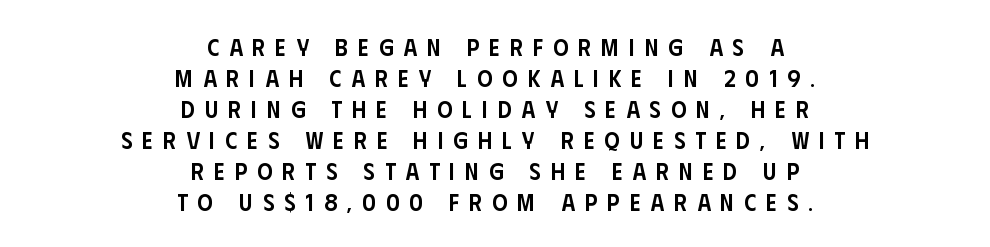
Has an underline been added? It has not. Layout note: lines centered. A roman cut, with each character standing at attention. A normal amount of white space separates one row of letters from the next. This rendering widens character spacing well past its baseline value. A somewhat darkened texture: the type is semibold rather than bold.
